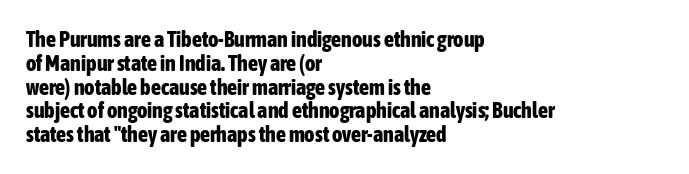
Q: Is the text bold? A: Yes.
Q: Is the text italic (slanted)? A: No, it is upright.
Q: Is the text underlined? A: No.
Q: How is the paragraph aligned? A: Left-aligned.
Q: Is the spacing between letters normal or unusually wide? A: Normal.
Q: Is the spacing between lines tight, normal or loose? A: Tight.
